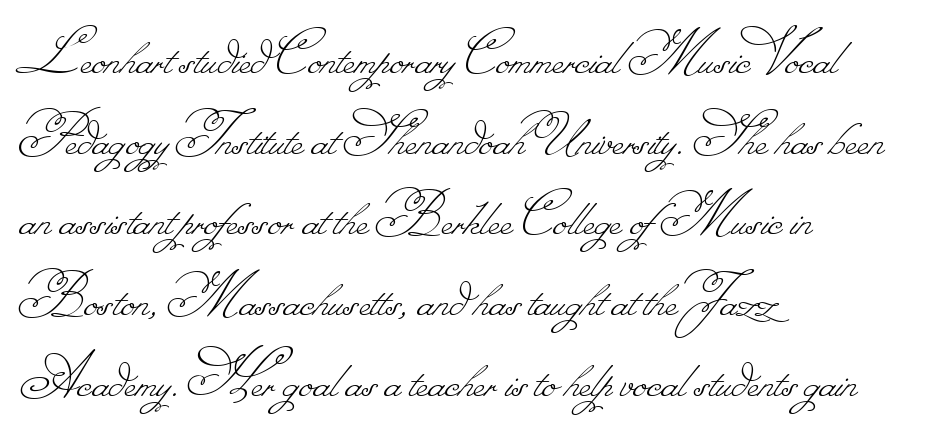
Looks like regular typesetting: each glyph gets only the width it needs. On a weight scale, this lands at 450 or below. The line texture is even and compact thanks to regular tracking. Each new line begins a customary step beneath the previous one. Underline: absent.
